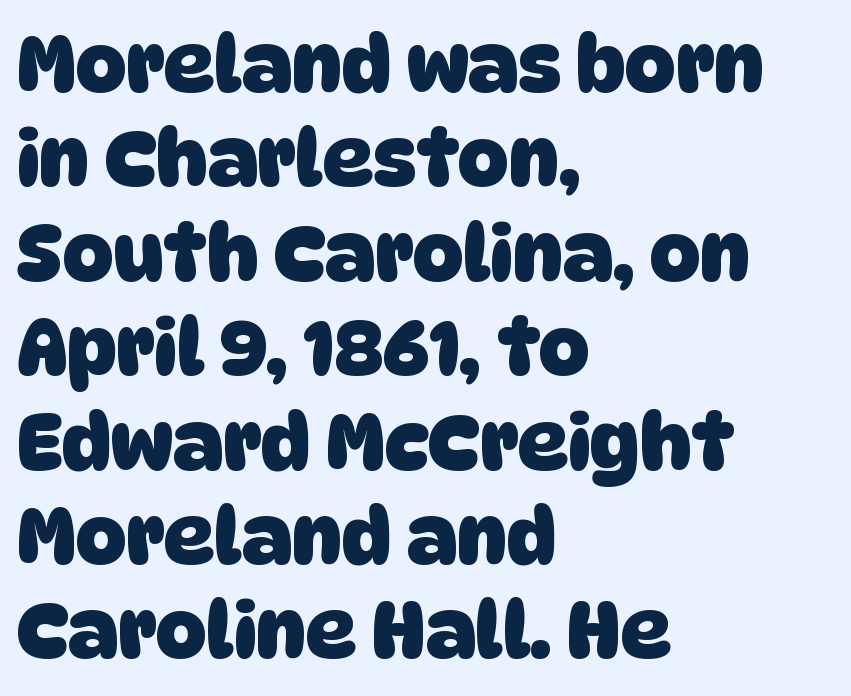
{"serif": "no", "bold": "yes", "weight": "heavy", "width": "normal", "stroke_contrast": "low", "x_height": "large", "monospaced": "no", "underline": "no", "align": "left", "line_spacing_ratio": 1.21, "letter_spacing": "normal", "letter_spacing_em": 0.0, "glyph_px": 78}
